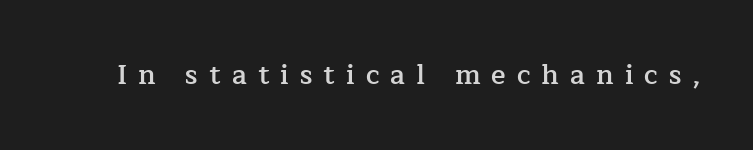
{"italic": "no", "bold": "semi", "underline": "no", "letter_spacing": "wide", "letter_spacing_em": 0.41, "glyph_px": 27}
